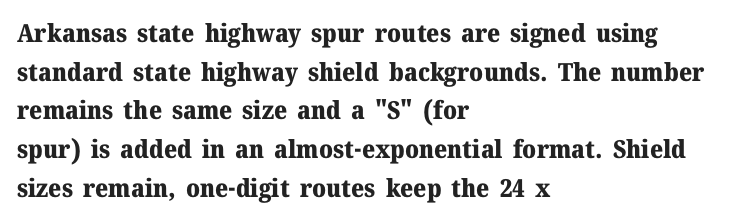
{"italic": "no", "bold": "yes", "underline": "no", "align": "left", "line_spacing": "normal", "line_spacing_ratio": 1.55, "letter_spacing": "normal", "letter_spacing_em": 0.0, "glyph_px": 25}
